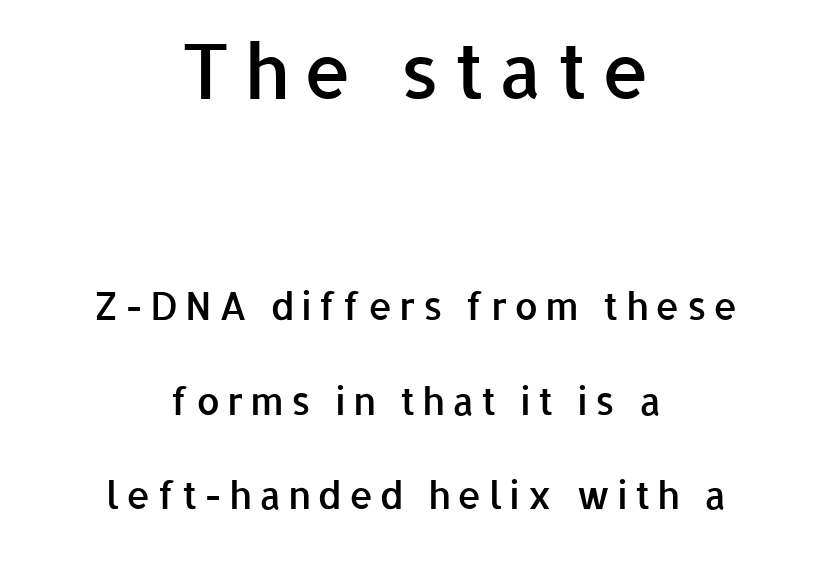
Q: Is the text bold? A: Semi-bold.
Q: Is the text italic (slanted)? A: No, it is upright.
Q: Is the typeface a serif or a sans-serif typeface? A: Sans-serif.
Q: Is the text underlined? A: No.
Q: How is the paragraph aligned? A: Centered.
Q: Is the spacing between lines tight, normal or loose? A: Loose.
Q: Which block of text is set in a larger size, the first (top) or the second (bottom)? A: The first (top) one.
Q: Width (condensed, normal, or wide)? A: Normal.
Q: Stroke contrast? A: Low.
Q: x-height? A: Medium.
Q: Monospaced? A: No.
